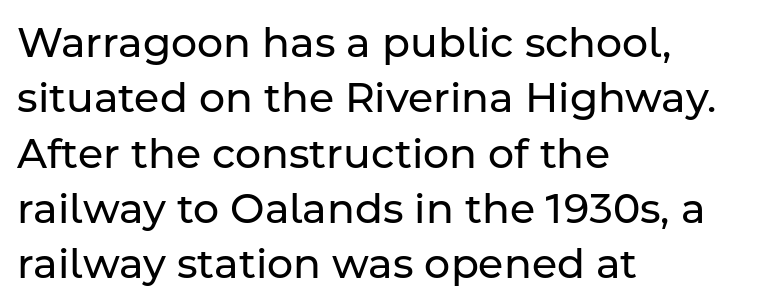
Does the copy run flush right? No — it runs flush left. The rendering uses natural spacing where letterforms have individual widths. The characters are drawn with everyday or finer stroke widths. Here the glyphs are tracked normally, forming tight word shapes.
